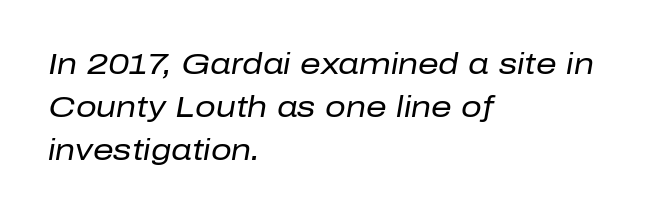
Does the lettering tilt? It does — this is italic. Here the designer chose a conventional face with non-uniform glyph widths. No extra tracking has been applied to these lines. Nobody drew a line under any word here. The vertical gap from one line to the next is medium.
